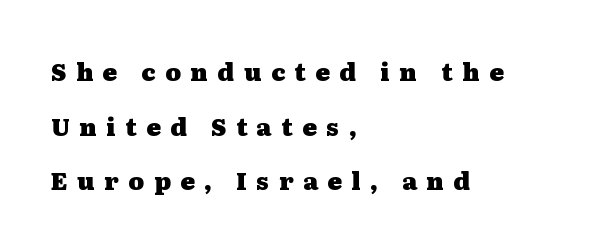
Ascenders rise straight up at ninety degrees. Unmarked baselines from the first word to the last. The compositor pushed each line to the left boundary. Loose tracking; the words dissolve into strings of separated letters. Is there much room between lines? Yes — plenty of vertical air separates them.
